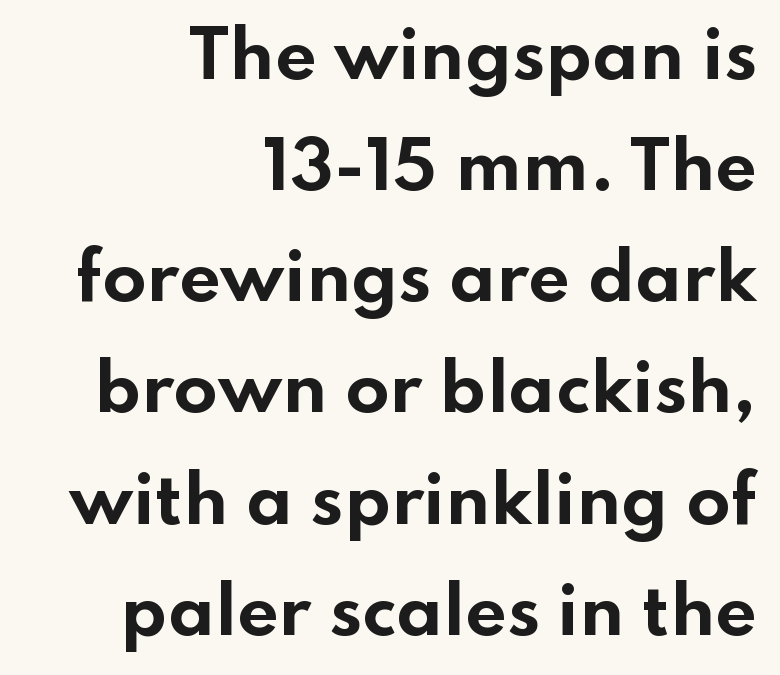
Q: Is the text bold? A: Yes.
Q: Is the text italic (slanted)? A: No, it is upright.
Q: Is the typeface a serif or a sans-serif typeface? A: Sans-serif.
Q: Is the text underlined? A: No.
Q: How is the paragraph aligned? A: Right-aligned.
Q: Is the spacing between letters normal or unusually wide? A: Normal.
Q: Width (condensed, normal, or wide)? A: Wide.
Q: Stroke contrast? A: Low.
Q: x-height? A: Small.
Q: Monospaced? A: No.
